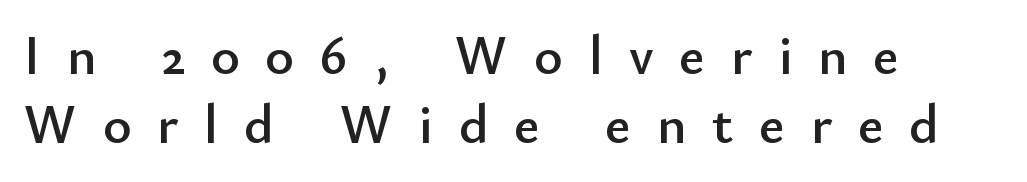
It's the straight-up-and-down kind of type. Spacing verdict: proportional, widths tailored to each character. Quick note: interline space is typical. The area under the type is left untouched. Observe the absence of serifs on each vertical stroke in this sample.
